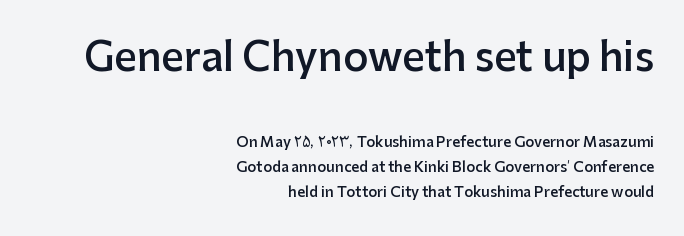
Here the glyphs are tracked normally, forming tight word shapes. No feet cap the strokes, marking this as sans-serif type. A flush-right, rag-left setting is used for this passage. Beneath every word, the page is bare. Each glyph is drawn with semibold strokes, heavier than normal yet not fully bold.
